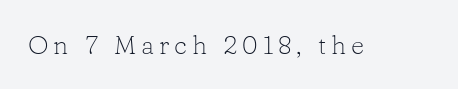
{"italic": "no", "bold": "no", "underline": "no", "glyph_px": 26}
